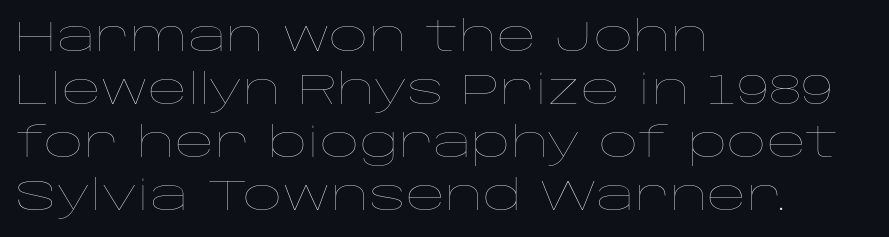
The face used here is proportionally spaced, like ordinary book or web type. The tracking reads as untouched default to a designer's eye. Think standard paragraph weight, or any step lighter than that. Vertical strokes here are truly vertical. The lines in this sample share a left origin and differ only in where they stop. Quick note: underline off.
